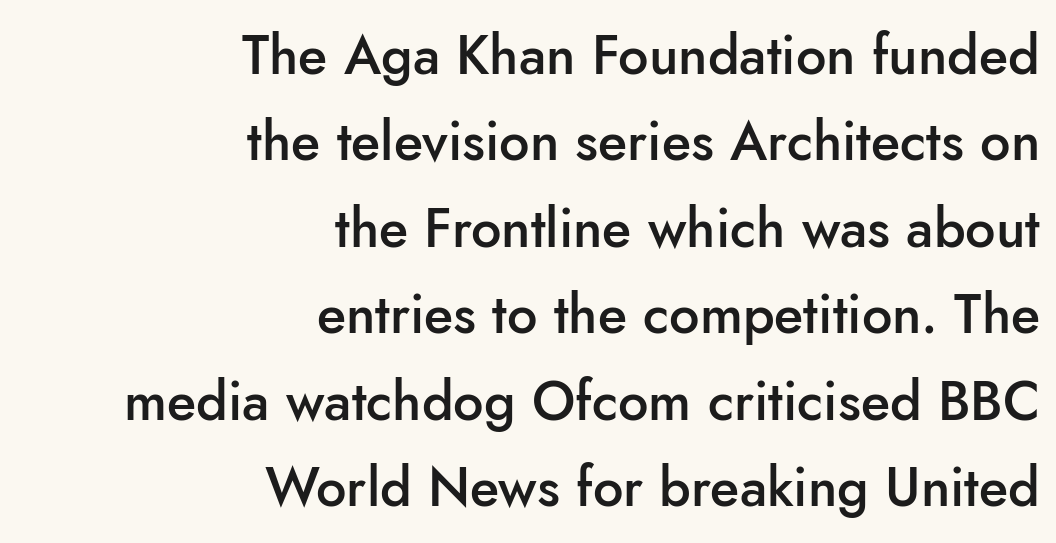
Does the leading feel generous? No, just average. Every row of glyphs terminates at an identical x-position on the right. Compared with typical body copy, the letter spacing here is the same. Check the space under the baseline: it is left empty. Italic: no, the glyphs are upright roman. Look at the stroke-to-counter ratio: somewhat heavy, a semibold.
